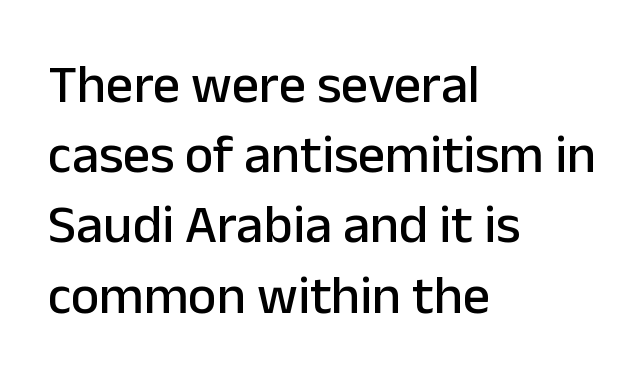
Q: Is the text italic (slanted)? A: No, it is upright.
Q: Is the typeface a serif or a sans-serif typeface? A: Sans-serif.
Q: Is the text underlined? A: No.
Q: How is the paragraph aligned? A: Left-aligned.
Q: Is the spacing between letters normal or unusually wide? A: Normal.
Q: Is the spacing between lines tight, normal or loose? A: Normal.
Q: Width (condensed, normal, or wide)? A: Normal.
Q: Stroke contrast? A: Low.
Q: x-height? A: Medium.
Q: Monospaced? A: No.
